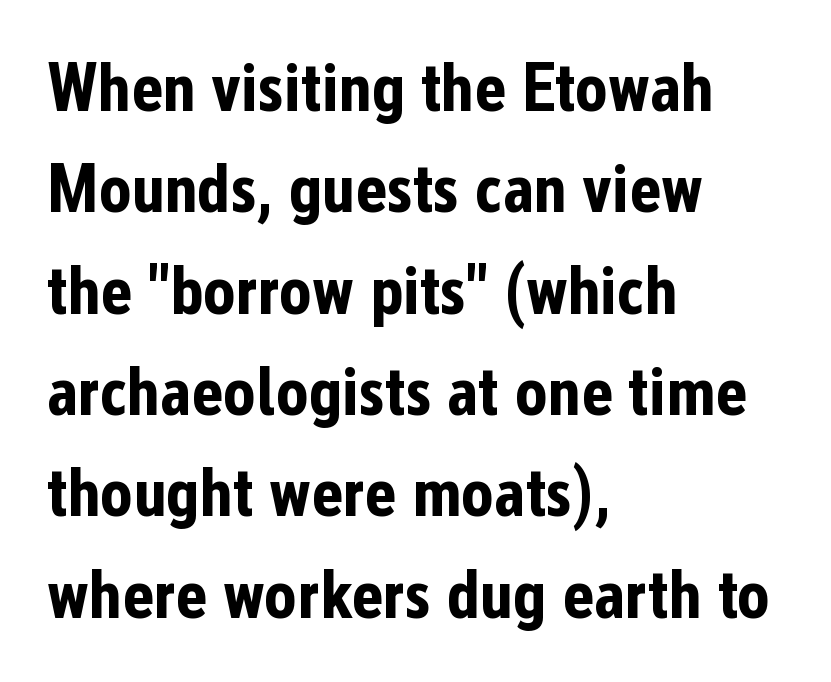
Q: Is the text bold? A: Yes.
Q: Is the text italic (slanted)? A: No, it is upright.
Q: Is the typeface a serif or a sans-serif typeface? A: Sans-serif.
Q: Is the text underlined? A: No.
Q: How is the paragraph aligned? A: Left-aligned.
Q: Is the spacing between letters normal or unusually wide? A: Normal.
Q: Is the spacing between lines tight, normal or loose? A: Normal.
Q: Width (condensed, normal, or wide)? A: Condensed.
Q: Stroke contrast? A: Low.
Q: x-height? A: Medium.
Q: Monospaced? A: No.
